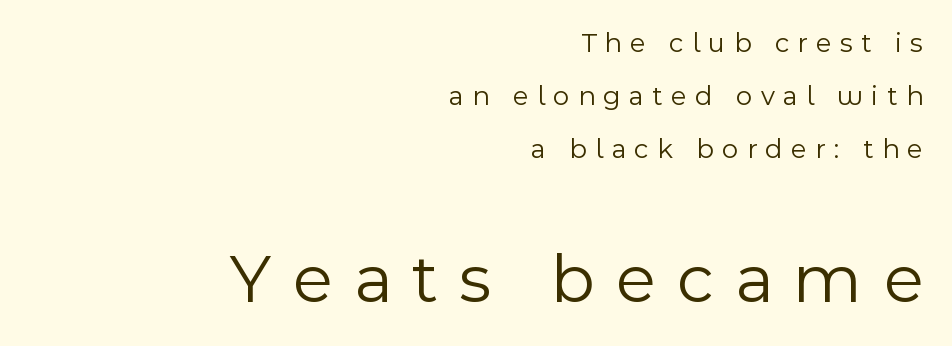
Is this a fixed-width face? No — the glyphs have proportional, varying widths. The rendering inserts visible extra space after every character. The strokes are not fattened; the text isn't bold. The text block is weighted toward the right margin, trailing off unevenly leftward. Here the second block reads like a headline and the first like body copy.
